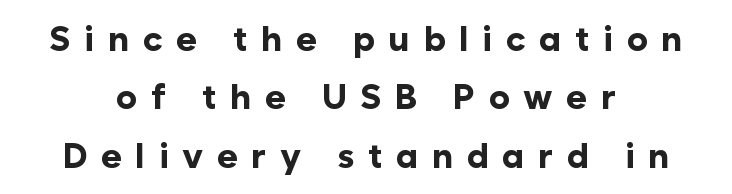
The image shows 35 px bold sans-serif type, upright; set centered, normal line spacing (1.67x), unusually wide letter spacing (+0.39 em), not underlined; low stroke contrast and a medium x-height.
